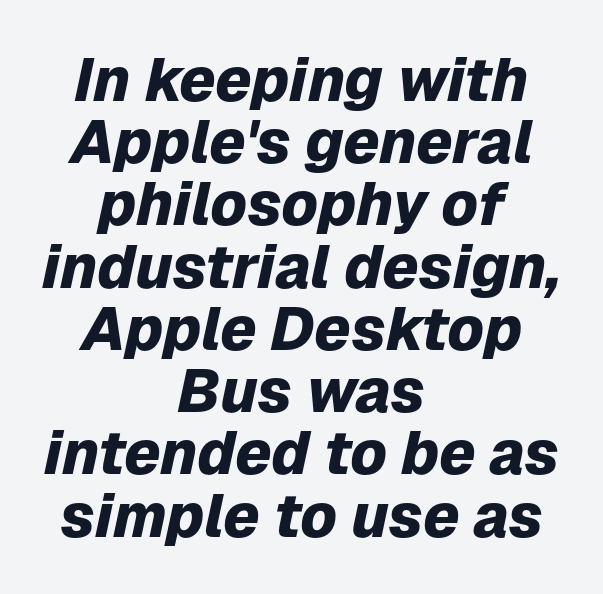
The image shows 61 px heavy type, italic (leaning right); set centered, tight line spacing (1.02x), normal letter spacing, not underlined; low stroke contrast and a medium x-height.
